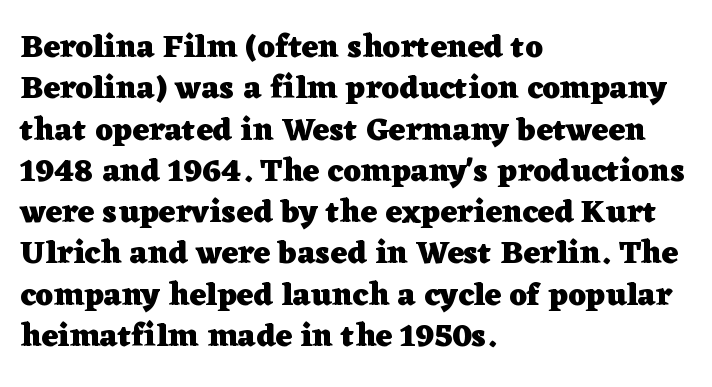
The space directly below the letters is spotless. Each glyph is drawn with heavy, bold strokes. Designer's note — italics off, roman on. These lines are rendered in a variable-pitch font.
